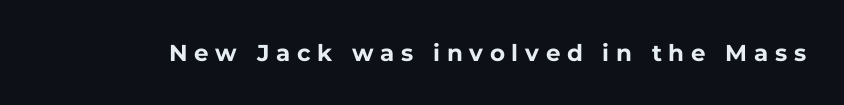
The image shows 23 px bold type, upright; set unusually wide letter spacing (+0.29 em), not underlined.
